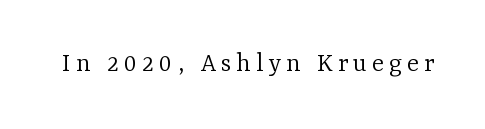
Q: Is the text bold? A: No.
Q: Is the text italic (slanted)? A: No, it is upright.
Q: Is the typeface a serif or a sans-serif typeface? A: Serif.
Q: Is the text underlined? A: No.
Q: Width (condensed, normal, or wide)? A: Normal.
Q: Stroke contrast? A: Low.
Q: x-height? A: Medium.
Q: Monospaced? A: No.
